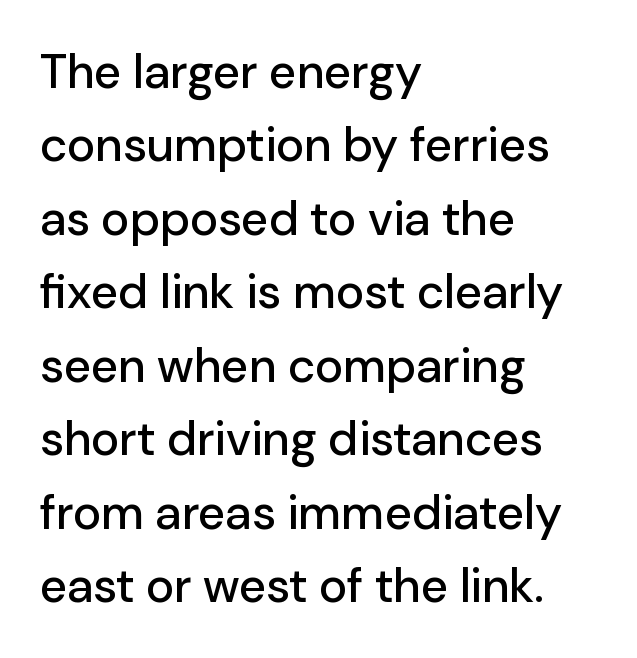
The image shows 48 px sans-serif type, upright; set left-aligned, normal line spacing (1.53x), normal letter spacing, not underlined; low stroke contrast and a medium x-height.
